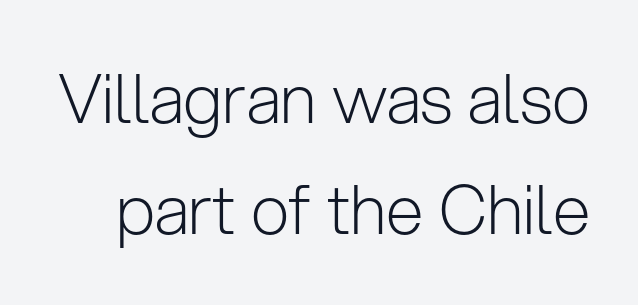
The image shows 68 px light sans-serif type, upright; set normal line spacing (1.63x), normal letter spacing, not underlined; low stroke contrast and a medium x-height.
